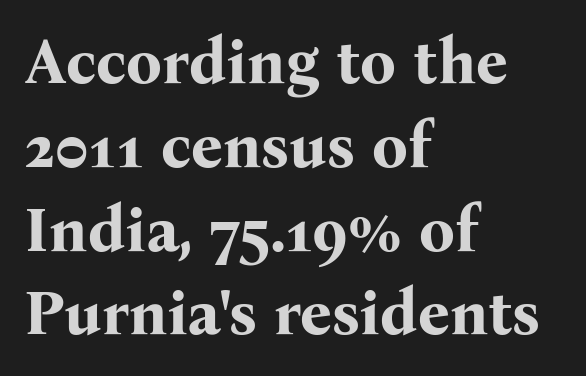
Q: Is the text bold? A: Yes.
Q: Is the text italic (slanted)? A: No, it is upright.
Q: Is the typeface a serif or a sans-serif typeface? A: Serif.
Q: Is the text underlined? A: No.
Q: How is the paragraph aligned? A: Left-aligned.
Q: Is the spacing between letters normal or unusually wide? A: Normal.
Q: Is the spacing between lines tight, normal or loose? A: Normal.
Q: Width (condensed, normal, or wide)? A: Normal.
Q: Stroke contrast? A: Medium.
Q: x-height? A: Medium.
Q: Monospaced? A: No.
